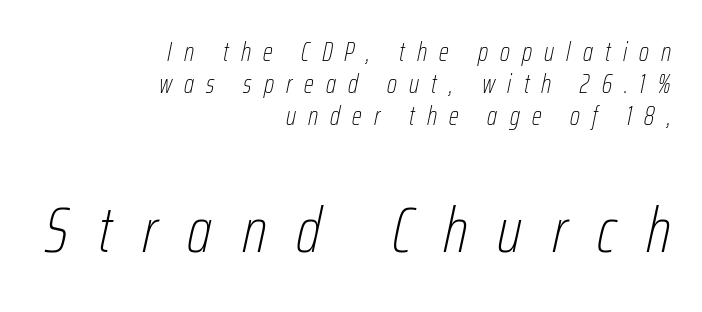
The image shows 64 px thin, condensed type, italic (leaning right); set right-aligned, line spacing 1.24x, unusually wide letter spacing (+0.47 em), not underlined; the second (bottom) block is 2.46x larger; low stroke contrast and a medium x-height.
